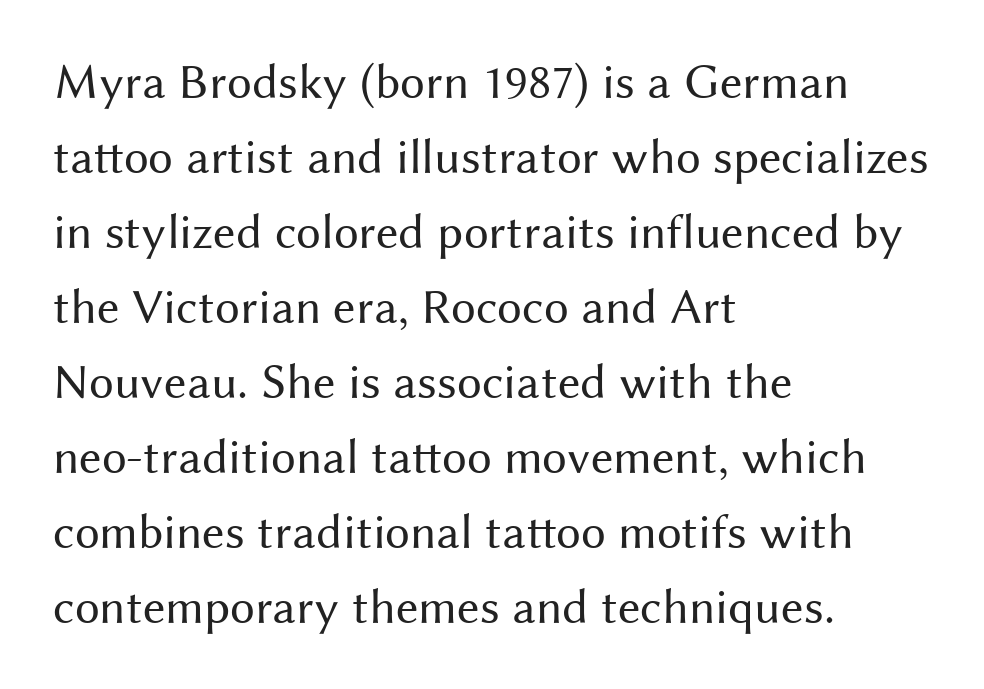
The image shows 50 px regular-weight sans-serif type, upright; set left-aligned, normal line spacing (1.5x), normal letter spacing, not underlined; medium stroke contrast and a medium x-height.
